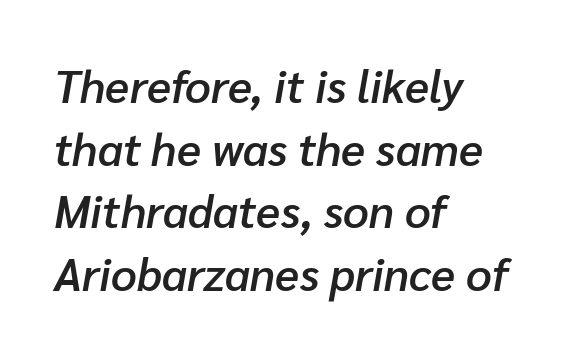
The image shows 45 px semibold type, italic (leaning right); set left-aligned, normal line spacing (1.39x), normal letter spacing, not underlined; low stroke contrast and a medium x-height.
